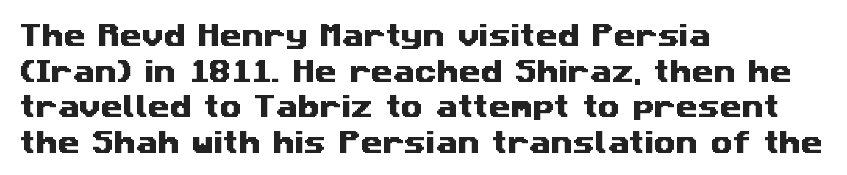
Q: Is the text underlined? A: No.
Q: How is the paragraph aligned? A: Left-aligned.
Q: Is the spacing between letters normal or unusually wide? A: Normal.
Q: Is the spacing between lines tight, normal or loose? A: Normal.
